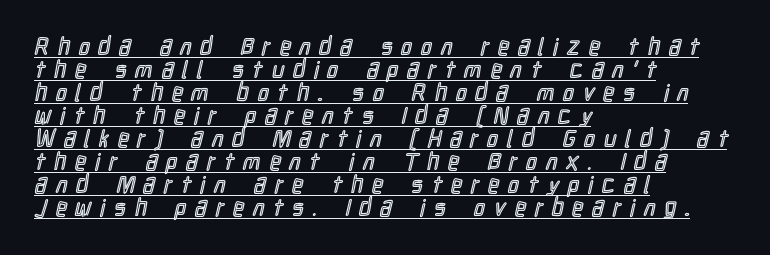
Students, observe the line beneath the letters — that is underlining. Display-style spreading of the glyphs; the letterfit is very open. Horizontal alignment here is leftward, the default for most running prose.
